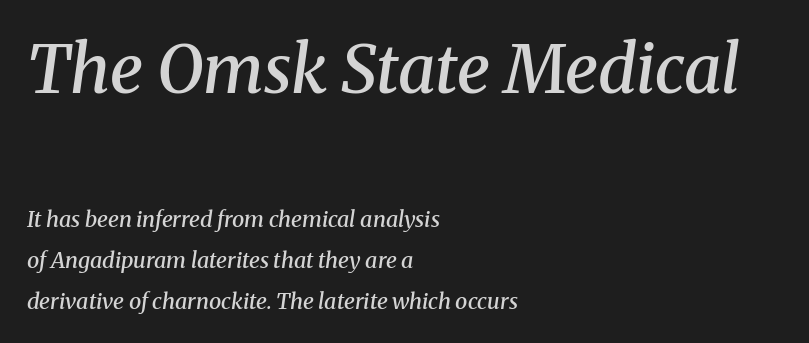
The image shows 67 px semibold serif type, italic (leaning right); set left-aligned, line spacing 1.86x, normal letter spacing, not underlined; the first (top) block is 3.05x larger; medium stroke contrast and a medium x-height.
